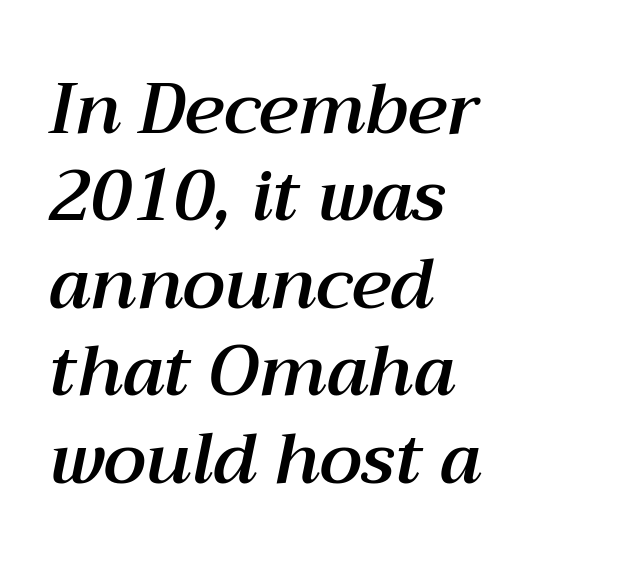
The image shows 70 px text type, italic (leaning right); set left-aligned, normal line spacing (1.25x), normal letter spacing, not underlined; medium stroke contrast and a medium x-height.
